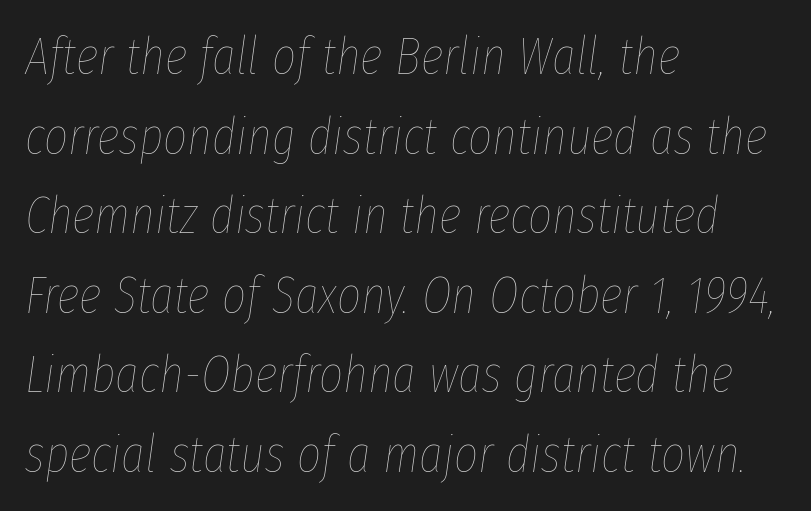
The image shows 52 px thin, condensed type, italic (leaning right); set left-aligned, normal line spacing (1.53x), normal letter spacing, not underlined; low stroke contrast and a medium x-height.
